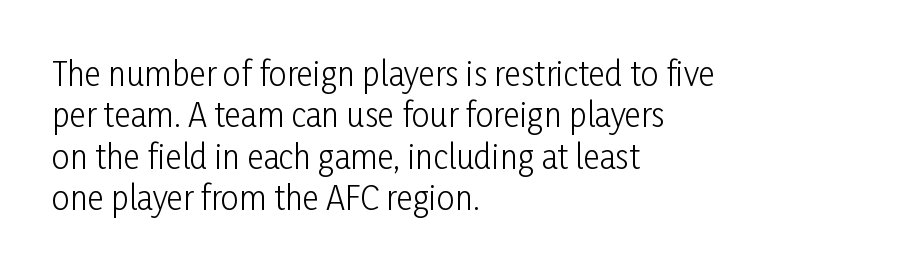
Designer's note — italics off, roman on. Clear beneath every line of the passage. You could not count columns in this text — the font is proportionally spaced. Letter spacing: default. The text block is weighted toward the left margin, trailing off unevenly rightward.
